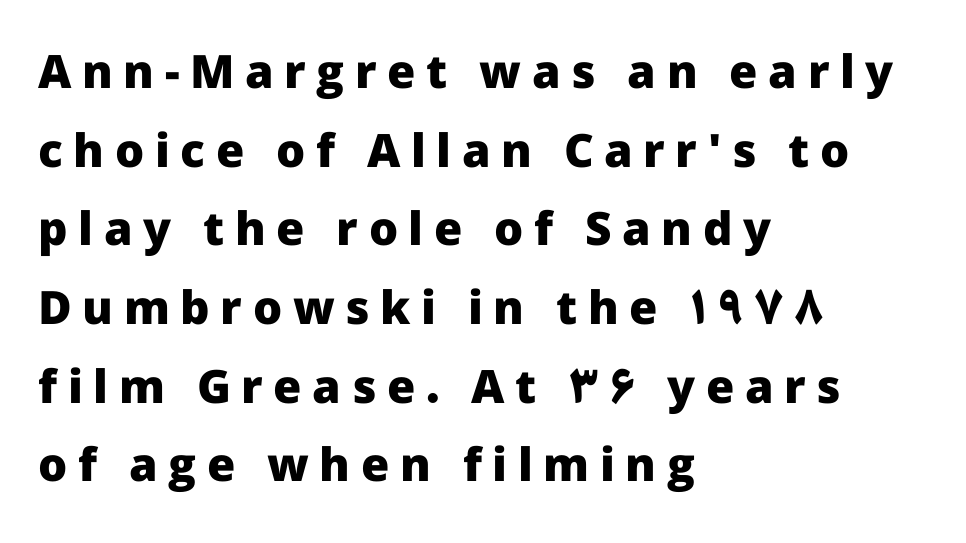
The image shows 46 px heavy sans-serif type, upright; set left-aligned, line spacing 1.71x, unusually wide letter spacing (+0.23 em), not underlined; low stroke contrast and a medium x-height.
